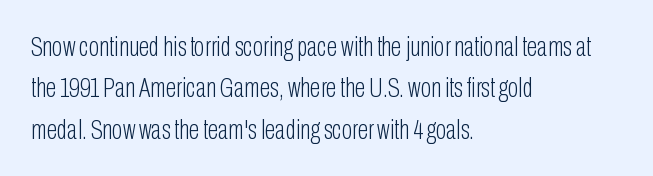
{"serif": "no", "italic": "no", "bold": "no", "weight": "light", "width": "condensed", "stroke_contrast": "low", "x_height": "medium", "monospaced": "no", "underline": "no", "align": "left", "line_spacing": "normal", "line_spacing_ratio": 1.48, "letter_spacing": "normal", "letter_spacing_em": 0.0, "glyph_px": 28}
